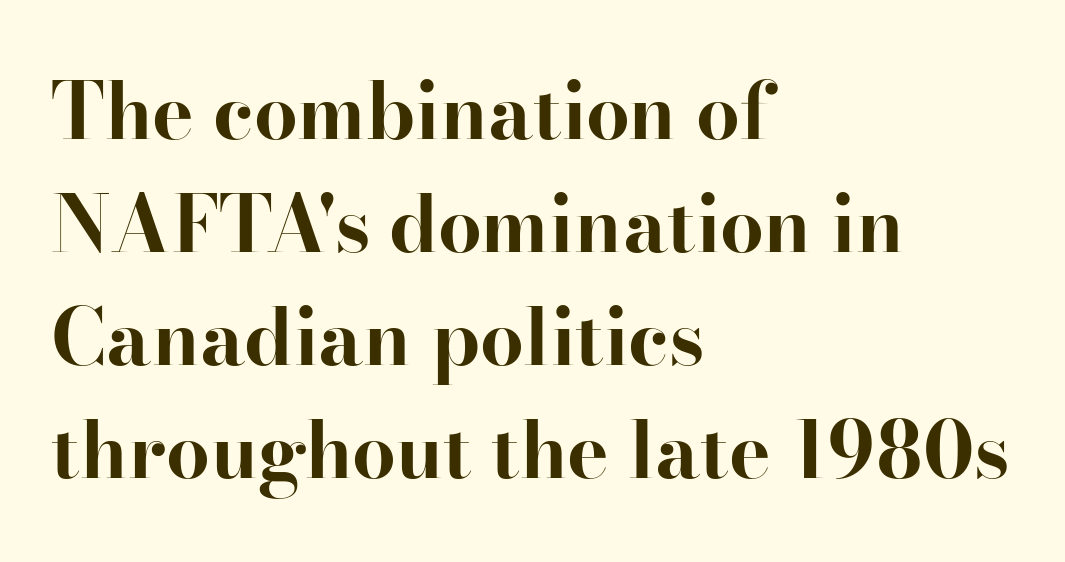
{"serif": "yes", "italic": "no", "bold": "yes", "weight": "bold", "width": "normal", "stroke_contrast": "high", "x_height": "small", "monospaced": "no", "underline": "no", "align": "left", "line_spacing": "normal", "line_spacing_ratio": 1.45, "letter_spacing": "normal", "letter_spacing_em": 0.0, "glyph_px": 78}
